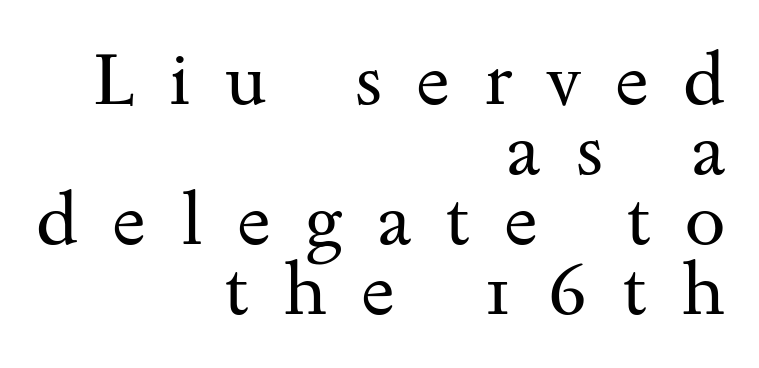
The image shows 73 px regular-weight, wide serif type, upright; set right-aligned, tight line spacing (0.96x), unusually wide letter spacing (+0.47 em), not underlined; medium stroke contrast and a small x-height.
